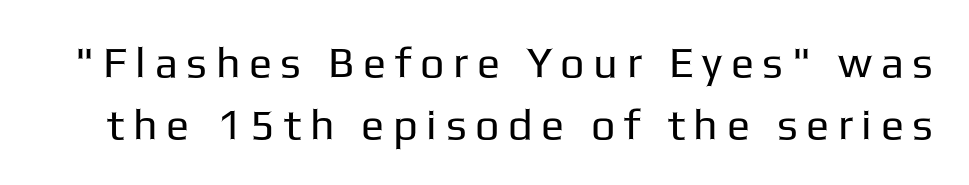
Q: Is the text bold? A: No.
Q: Is the text italic (slanted)? A: No, it is upright.
Q: Is the typeface a serif or a sans-serif typeface? A: Sans-serif.
Q: Is the text underlined? A: No.
Q: Is the spacing between letters normal or unusually wide? A: Unusually wide.
Q: Is the spacing between lines tight, normal or loose? A: Normal.
Q: Width (condensed, normal, or wide)? A: Normal.
Q: Stroke contrast? A: Low.
Q: x-height? A: Medium.
Q: Monospaced? A: No.
